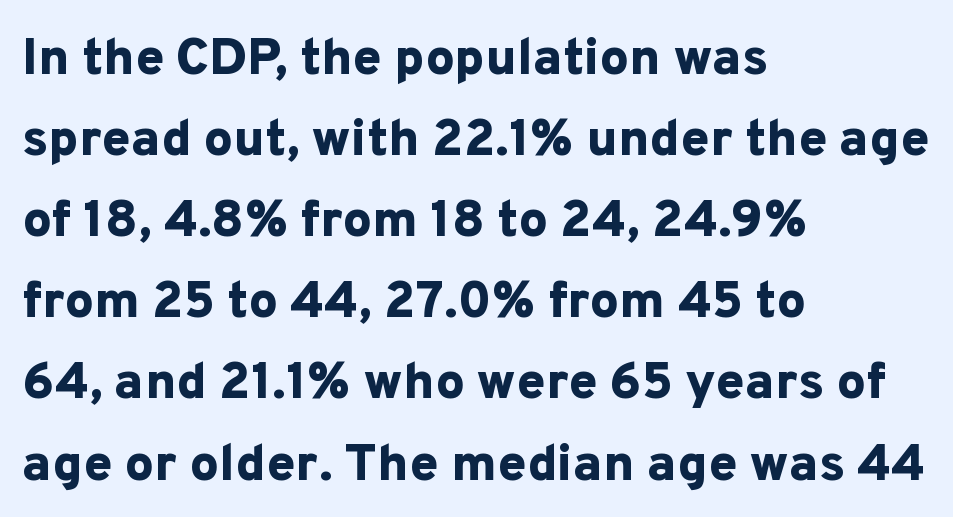
{"serif": "no", "italic": "no", "bold": "yes", "weight": "bold", "width": "normal", "stroke_contrast": "low", "x_height": "medium", "monospaced": "no", "underline": "no", "align": "left", "line_spacing": "normal", "line_spacing_ratio": 1.56, "letter_spacing": "normal", "letter_spacing_em": 0.0, "glyph_px": 52}
